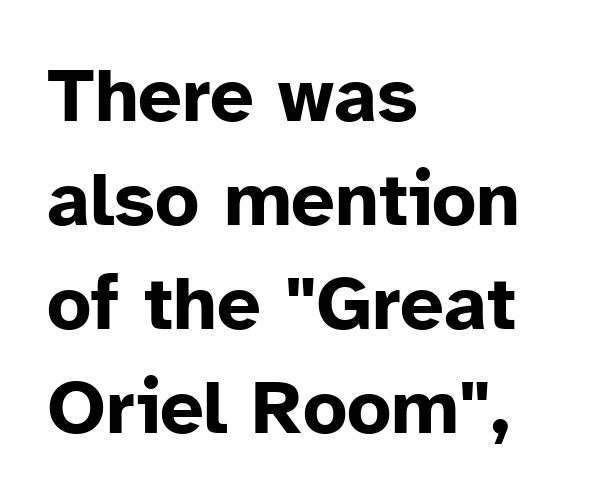
Note the varied advance widths — an 'i' is clearly narrower than an 'm'. You could call the tracking neutral — neither tight nor loose. Examine the stroke ends and you'll find no serifs. In terms of weight, the rendering is a true, heavy bold. Reading down the block, your eye returns to a fixed left position each line. The words here are not underlined.
